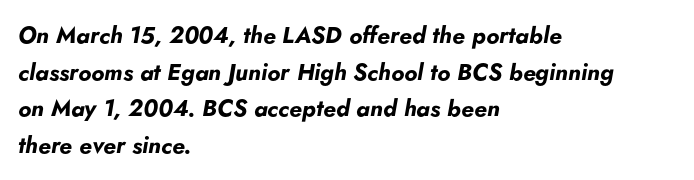
Q: Is the text bold? A: Yes.
Q: Is the text italic (slanted)? A: Yes, it leans right by about 5 degrees.
Q: Is the text underlined? A: No.
Q: How is the paragraph aligned? A: Left-aligned.
Q: Is the spacing between letters normal or unusually wide? A: Normal.
Q: Is the spacing between lines tight, normal or loose? A: Normal.
